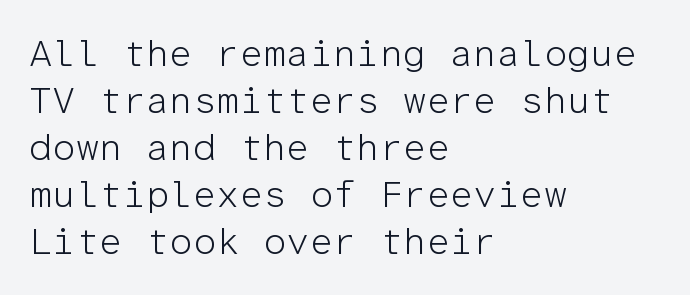
The image shows 37 px light sans-serif type, upright, monospaced; set left-aligned, normal line spacing (1.27x), normal letter spacing, not underlined; low stroke contrast and a medium x-height.
